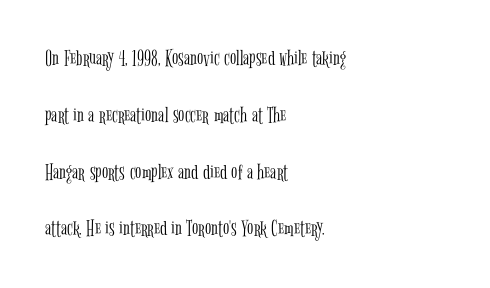
The lettering stays uniformly vertical, giving the passage a roman look. Notice how the passage keeps a crisp vertical edge on the left only. No extra ink here — the face is not bold. Observe the ordinary spacing: letters are neighbours, not strangers. The block of text is sparse from top to bottom, with ample space between rows.
